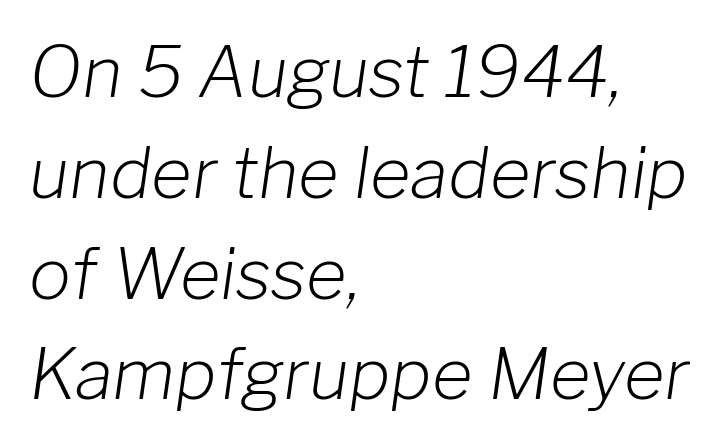
{"italic": "yes", "lean": "right", "slant_degrees": 8, "bold": "no", "weight": "light", "width": "normal", "stroke_contrast": "low", "x_height": "medium", "monospaced": "no", "underline": "no", "align": "left", "line_spacing": "normal", "line_spacing_ratio": 1.44, "letter_spacing": "normal", "letter_spacing_em": 0.0, "glyph_px": 70}
